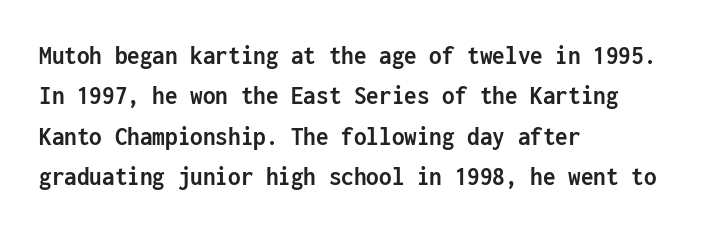
{"serif": "no", "italic": "no", "bold": "yes", "weight": "semibold", "width": "condensed", "stroke_contrast": "low", "x_height": "medium", "monospaced": "yes", "underline": "no", "align": "left", "line_spacing": "normal", "line_spacing_ratio": 1.44, "letter_spacing": "normal", "letter_spacing_em": 0.0, "glyph_px": 28}
